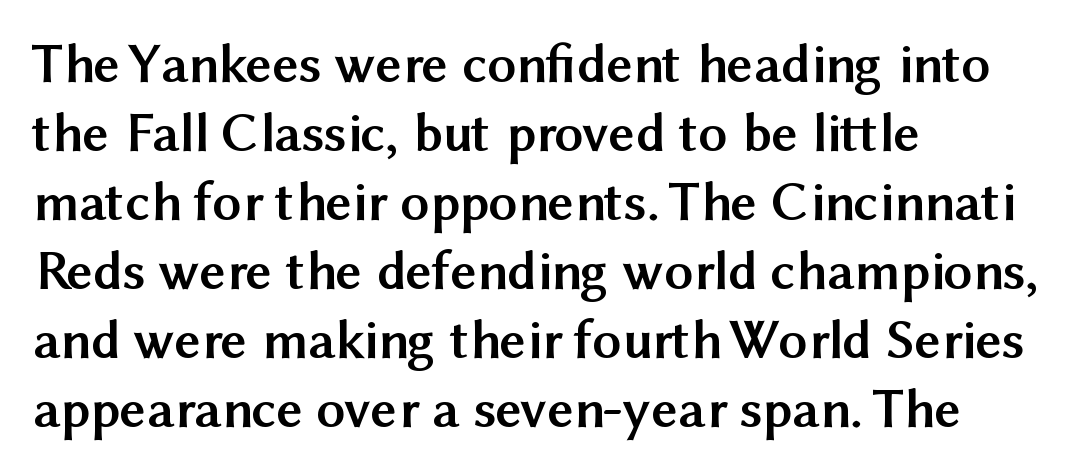
The image shows 57 px semibold sans-serif type, upright; set left-aligned, line spacing 1.21x, normal letter spacing, not underlined; medium stroke contrast and a medium x-height.
